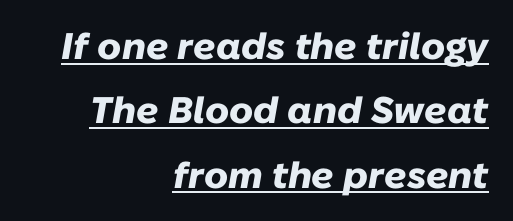
The rendering applies a slant to the glyphs. Varying glyph widths throughout — classic text-font behaviour. Check the space under the baseline: a stroke is drawn there. Caption: standard tracking, unaltered. Notice how the passage keeps a crisp vertical edge on the right only. Thick stems and heavy bowls — unmistakably bold.
